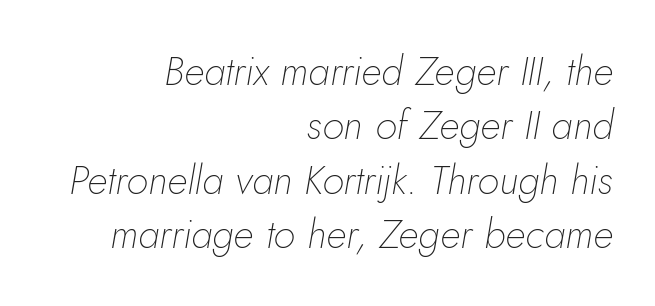
The image shows 40 px thin type, italic (leaning right); set right-aligned, normal line spacing (1.36x), normal letter spacing, not underlined; low stroke contrast and a small x-height.
